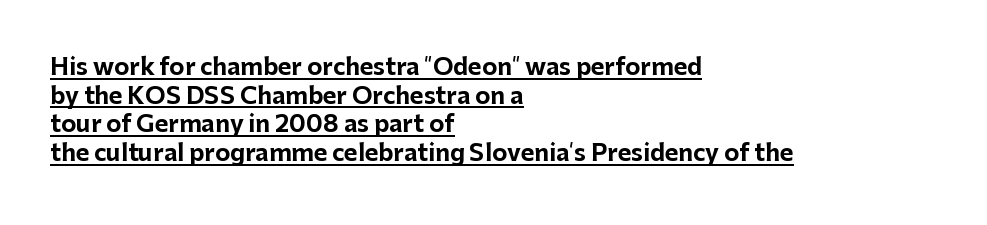
{"italic": "no", "bold": "yes", "underline": "yes", "align": "left", "line_spacing": "normal", "line_spacing_ratio": 1.25, "letter_spacing": "normal", "letter_spacing_em": 0.0, "glyph_px": 23}
